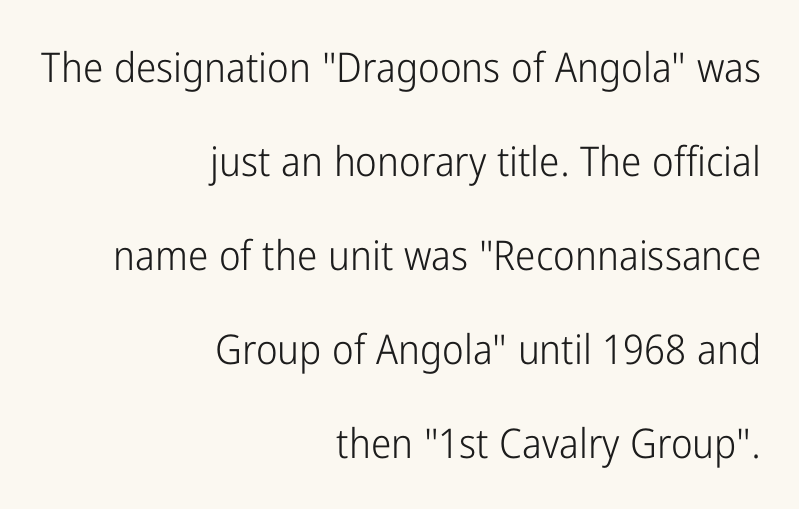
Q: Is the text bold? A: No.
Q: Is the text italic (slanted)? A: No, it is upright.
Q: Is the typeface a serif or a sans-serif typeface? A: Sans-serif.
Q: Is the text underlined? A: No.
Q: How is the paragraph aligned? A: Right-aligned.
Q: Is the spacing between letters normal or unusually wide? A: Normal.
Q: Is the spacing between lines tight, normal or loose? A: Loose.
Q: Width (condensed, normal, or wide)? A: Condensed.
Q: Stroke contrast? A: Low.
Q: x-height? A: Medium.
Q: Monospaced? A: No.
